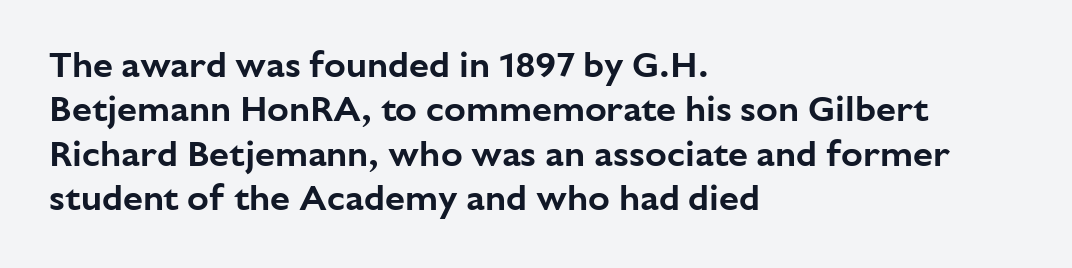
Q: Is the text italic (slanted)? A: No, it is upright.
Q: Is the typeface a serif or a sans-serif typeface? A: Sans-serif.
Q: Is the text underlined? A: No.
Q: How is the paragraph aligned? A: Left-aligned.
Q: Is the spacing between letters normal or unusually wide? A: Normal.
Q: Width (condensed, normal, or wide)? A: Normal.
Q: Stroke contrast? A: Low.
Q: x-height? A: Medium.
Q: Monospaced? A: No.
